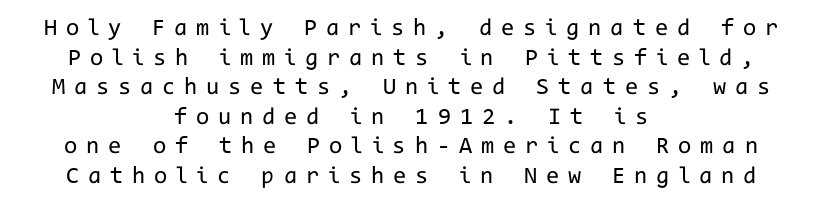
Q: Is the text bold? A: No.
Q: Is the text italic (slanted)? A: No, it is upright.
Q: Is the text underlined? A: No.
Q: How is the paragraph aligned? A: Centered.
Q: Is the spacing between letters normal or unusually wide? A: Unusually wide.
